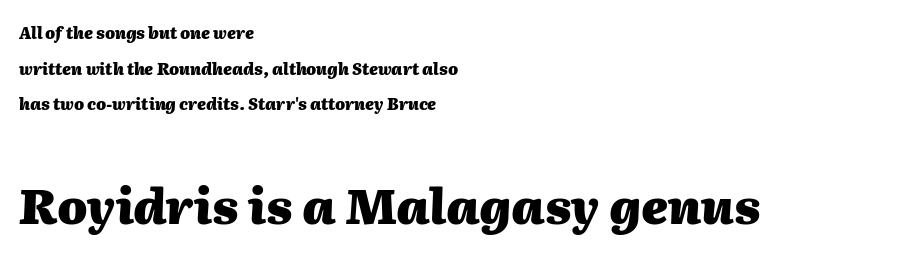
The image shows 48 px heavy type, italic (leaning right); set left-aligned, loose line spacing (2.22x), normal letter spacing, not underlined; the second (bottom) block is 3.0x larger; medium stroke contrast and a medium x-height.
